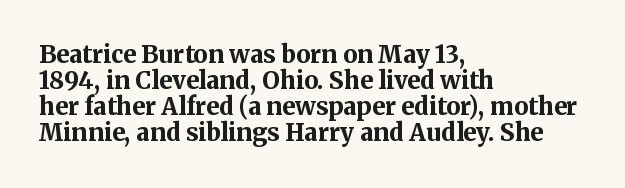
Heft: maximum for text — a bold. The letters stand straight up with perfectly vertical stems. You could barely slide anything between these rows. In terms of letterspacing, this is plain default setting.
